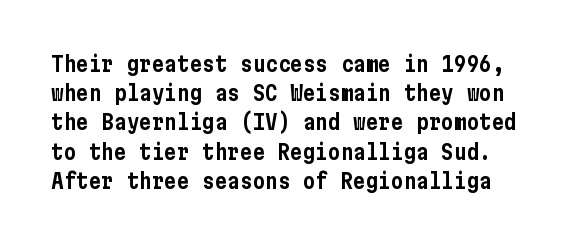
Tracking here is standard; glyphs follow each other at the usual distance. Only glyphs here, with clear space below each row. Regarding leading, the lines here are spaced in the standard way. The type sits square on the baseline with zero lean.
